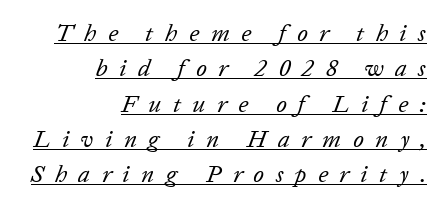
Q: Is the text bold? A: No.
Q: Is the text italic (slanted)? A: Yes, it leans right by about 20 degrees.
Q: Is the text underlined? A: Yes.
Q: How is the paragraph aligned? A: Right-aligned.
Q: Is the spacing between letters normal or unusually wide? A: Unusually wide.
Q: Is the spacing between lines tight, normal or loose? A: Normal.
